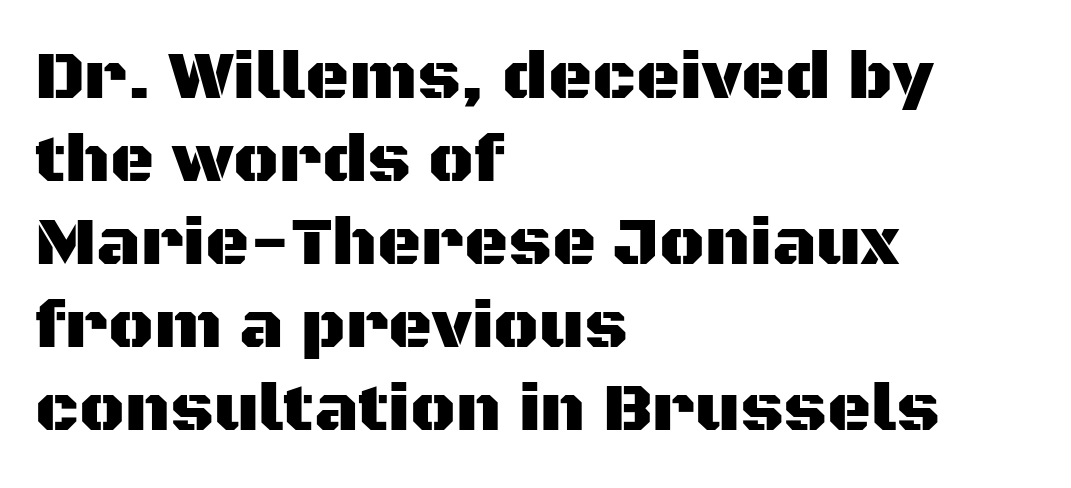
Q: Is the text italic (slanted)? A: No, it is upright.
Q: Is the typeface a serif or a sans-serif typeface? A: Sans-serif.
Q: Is the text underlined? A: No.
Q: How is the paragraph aligned? A: Left-aligned.
Q: Is the spacing between letters normal or unusually wide? A: Normal.
Q: Width (condensed, normal, or wide)? A: Normal.
Q: Stroke contrast? A: Medium.
Q: x-height? A: Large.
Q: Monospaced? A: No.
